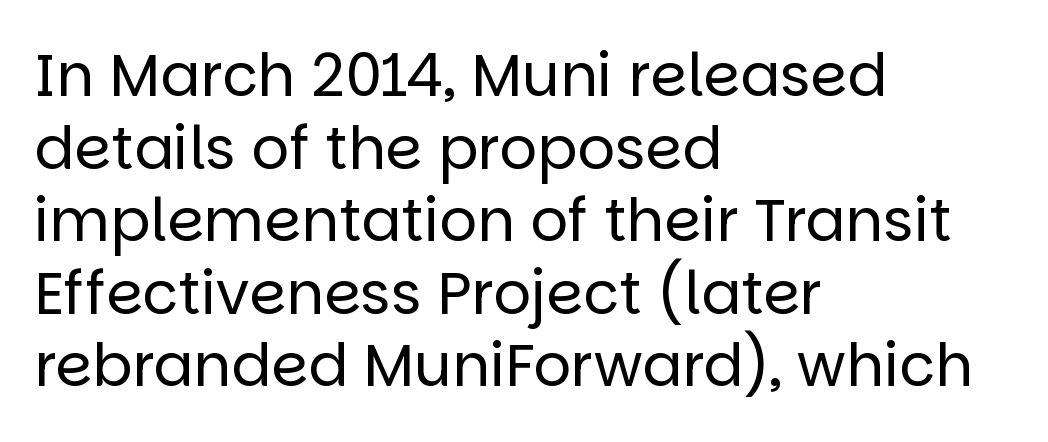
{"serif": "no", "italic": "no", "bold": "no", "weight": "regular", "width": "normal", "stroke_contrast": "low", "x_height": "large", "monospaced": "no", "underline": "no", "align": "left", "line_spacing_ratio": 1.23, "letter_spacing": "normal", "letter_spacing_em": 0.0, "glyph_px": 59}
